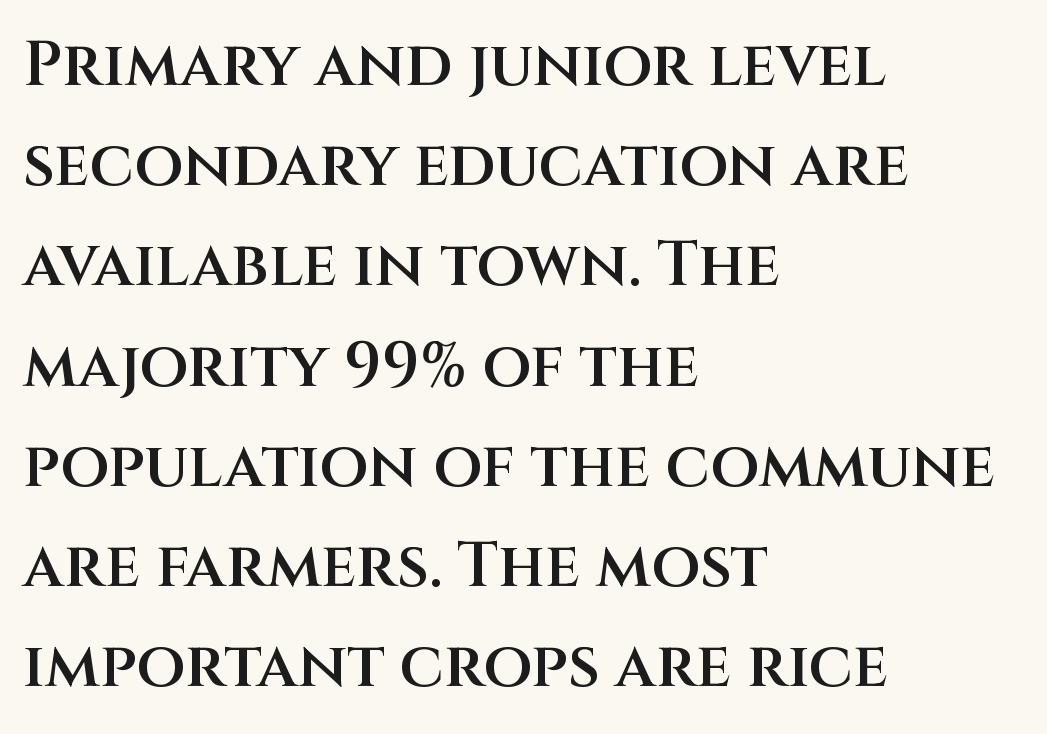
You can tell it's not italic because the verticals are truly vertical. Here the designer chose a conventional face with non-uniform glyph widths. Quick note: interline space is typical. Letters rest on an invisible, unmarked baseline. The horizontal fit of the characters is conventional and even.
